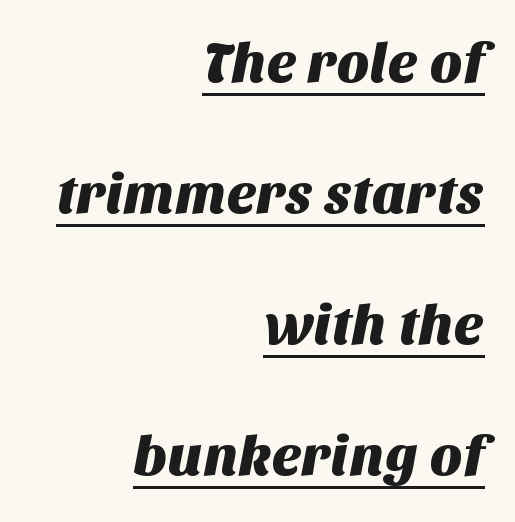
These lines are rendered in a variable-pitch font. Casual observation: everything's shoved over to the right. Quick note: interline space is abundant. Caption: lettering with a line underneath. Check where the strokes stop: nothing finishes them off — pure sans. Tracking value appears to be zero — textbook default spacing.
